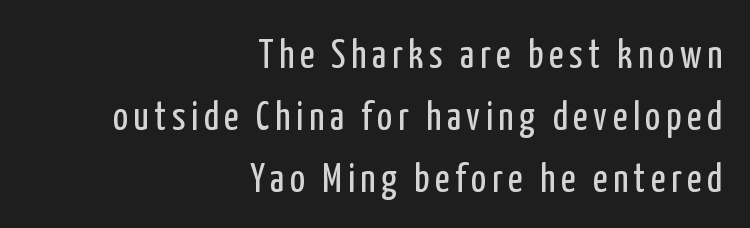
{"serif": "no", "italic": "no", "bold": "no", "weight": "regular", "width": "condensed", "stroke_contrast": "low", "x_height": "medium", "monospaced": "no", "underline": "no", "align": "right", "line_spacing": "normal", "line_spacing_ratio": 1.55, "glyph_px": 40}
